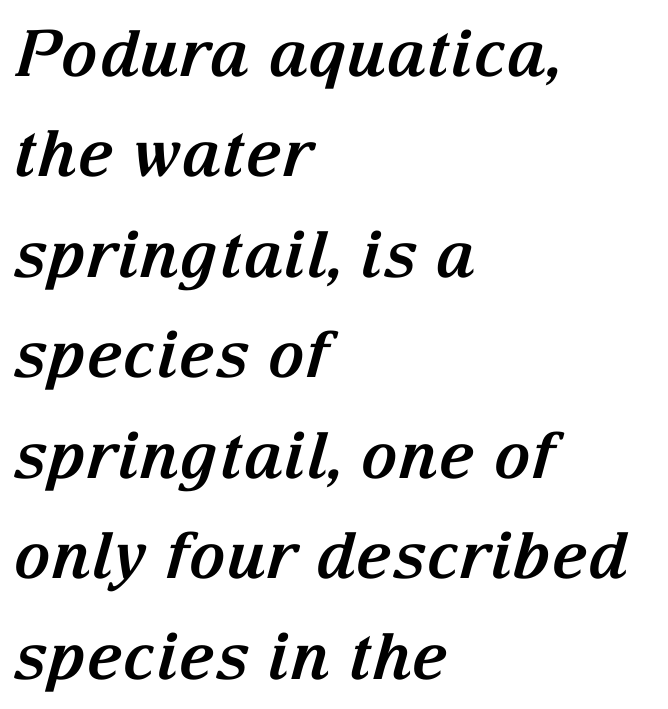
{"serif": "yes", "italic": "yes", "lean": "right", "slant_degrees": 15, "bold": "yes", "weight": "bold", "width": "normal", "stroke_contrast": "medium", "x_height": "medium", "monospaced": "no", "underline": "no", "align": "left", "line_spacing": "normal", "line_spacing_ratio": 1.57, "letter_spacing": "normal", "letter_spacing_em": 0.0, "glyph_px": 64}
